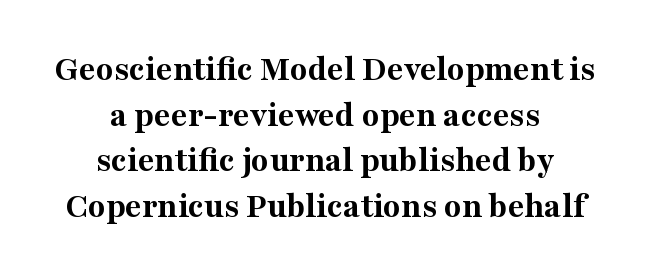
{"serif": "yes", "italic": "no", "bold": "yes", "weight": "bold", "width": "normal", "stroke_contrast": "medium", "x_height": "medium", "monospaced": "no", "underline": "no", "align": "center", "line_spacing": "normal", "line_spacing_ratio": 1.27, "letter_spacing": "normal", "letter_spacing_em": 0.0, "glyph_px": 36}
